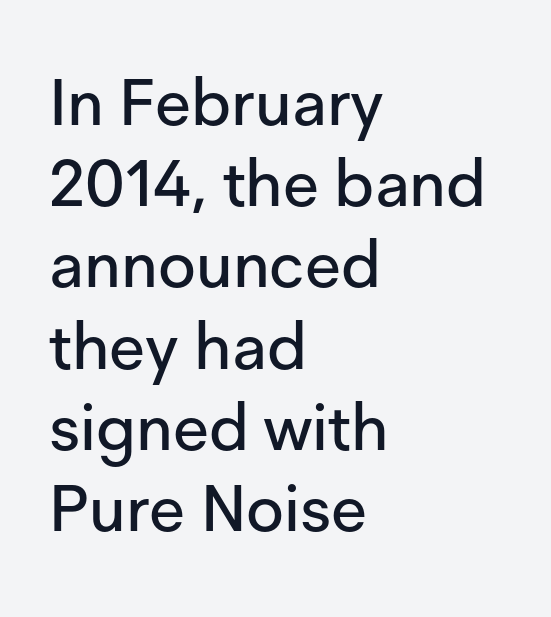
A typesetter would call this leading conventional body-copy spacing. Do the characters align in a grid? No, the font is proportional. Horizontally, the lines are justified to the leading edge only. Tracking value appears to be zero — textbook default spacing.
